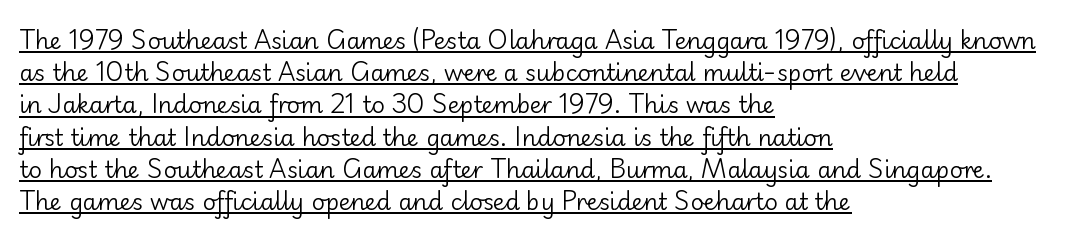
{"italic": "no", "bold": "no", "underline": "yes", "align": "left", "line_spacing": "normal", "line_spacing_ratio": 1.4, "letter_spacing": "normal", "letter_spacing_em": 0.0, "glyph_px": 23}
